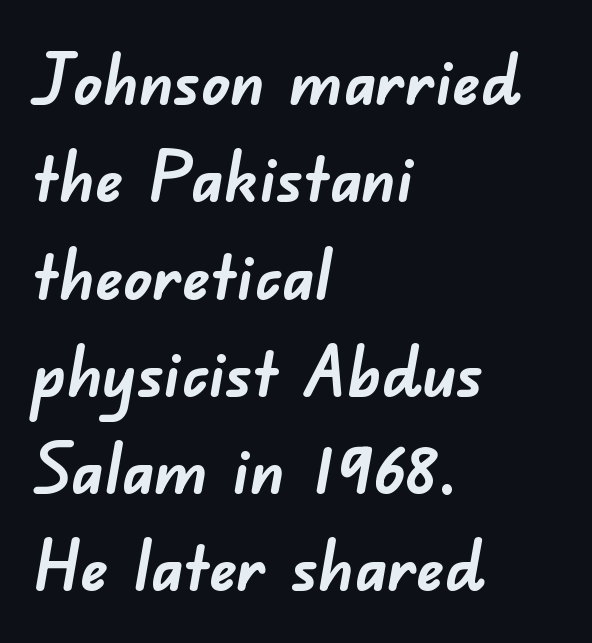
Q: Is the text bold? A: Yes.
Q: Is the typeface a serif or a sans-serif typeface? A: Sans-serif.
Q: Is the text underlined? A: No.
Q: How is the paragraph aligned? A: Left-aligned.
Q: Is the spacing between letters normal or unusually wide? A: Normal.
Q: Is the spacing between lines tight, normal or loose? A: Normal.
Q: Width (condensed, normal, or wide)? A: Normal.
Q: Stroke contrast? A: Low.
Q: x-height? A: Small.
Q: Monospaced? A: No.
